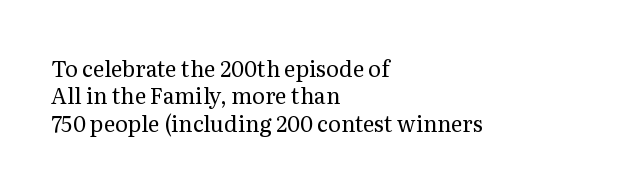
Q: Is the text bold? A: No.
Q: Is the text italic (slanted)? A: No, it is upright.
Q: Is the text underlined? A: No.
Q: How is the paragraph aligned? A: Left-aligned.
Q: Is the spacing between letters normal or unusually wide? A: Normal.
Q: Is the spacing between lines tight, normal or loose? A: Normal.
